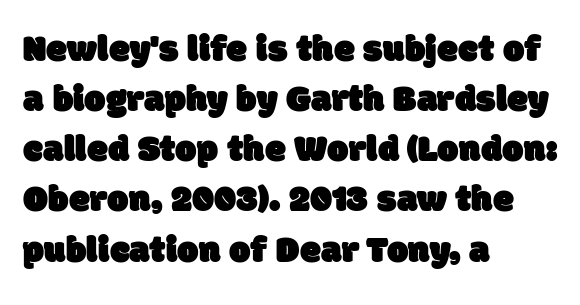
The image shows 38 px sans-serif type; set left-aligned, normal line spacing (1.32x), normal letter spacing, not underlined; low stroke contrast and a large x-height.
